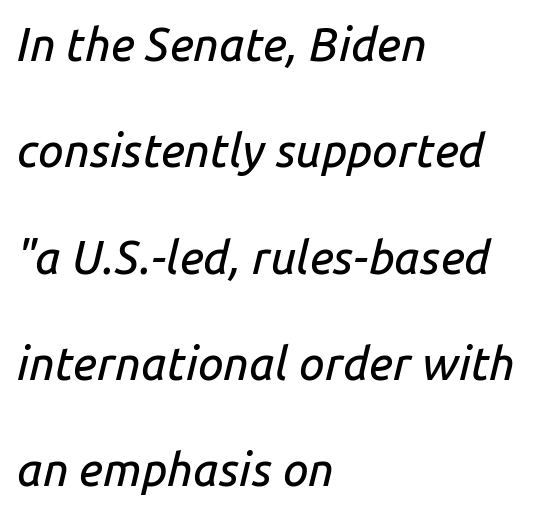
Q: Is the text italic (slanted)? A: Yes, it leans right by about 14 degrees.
Q: Is the text underlined? A: No.
Q: How is the paragraph aligned? A: Left-aligned.
Q: Is the spacing between letters normal or unusually wide? A: Normal.
Q: Is the spacing between lines tight, normal or loose? A: Loose.
Q: Width (condensed, normal, or wide)? A: Normal.
Q: Stroke contrast? A: Low.
Q: x-height? A: Medium.
Q: Monospaced? A: No.
